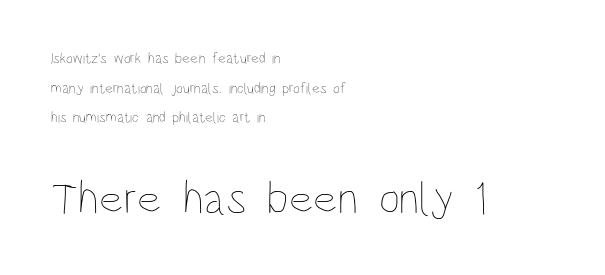
The image shows 46 px thin, condensed type, upright; set left-aligned, loose line spacing (1.97x), normal letter spacing, not underlined; the second (bottom) block is 3.07x larger; low stroke contrast and a large x-height.
